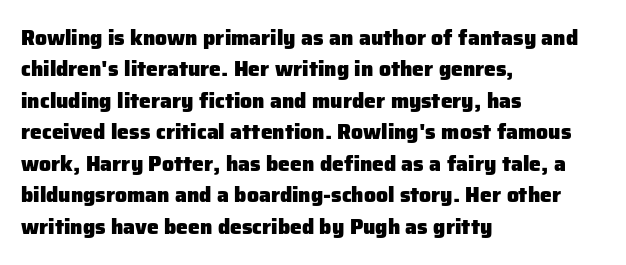
The image shows 21 px bold type, upright; set left-aligned, normal line spacing (1.5x), normal letter spacing, not underlined.
